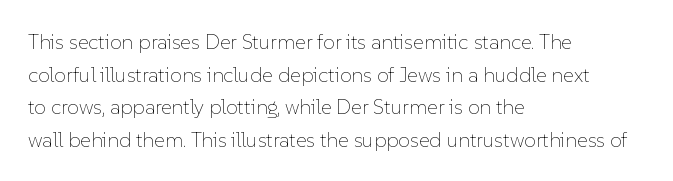
The image shows 21 px text type, upright; set left-aligned, normal line spacing (1.55x), normal letter spacing, not underlined.
